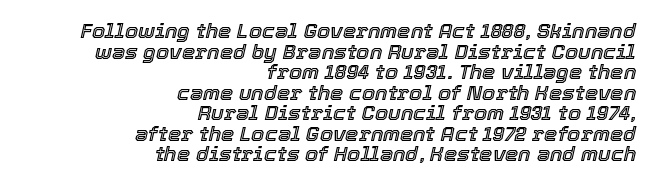
{"italic": "yes", "lean": "right", "slant_degrees": 12, "underline": "no", "align": "right", "line_spacing": "tight", "line_spacing_ratio": 0.98, "letter_spacing": "normal", "letter_spacing_em": 0.0, "glyph_px": 21}
